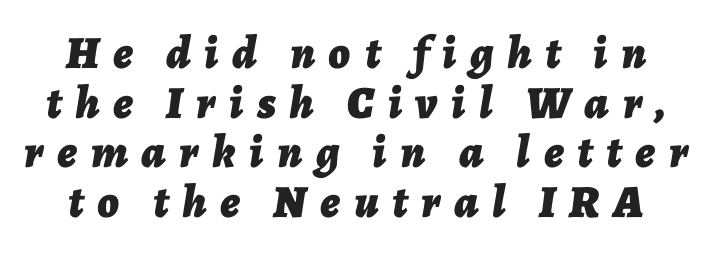
{"italic": "yes", "lean": "right", "slant_degrees": 7, "bold": "yes", "weight": "bold", "width": "normal", "stroke_contrast": "low", "x_height": "medium", "monospaced": "no", "underline": "no", "line_spacing": "tight", "line_spacing_ratio": 1.08, "letter_spacing": "wide", "letter_spacing_em": 0.3, "glyph_px": 46}
